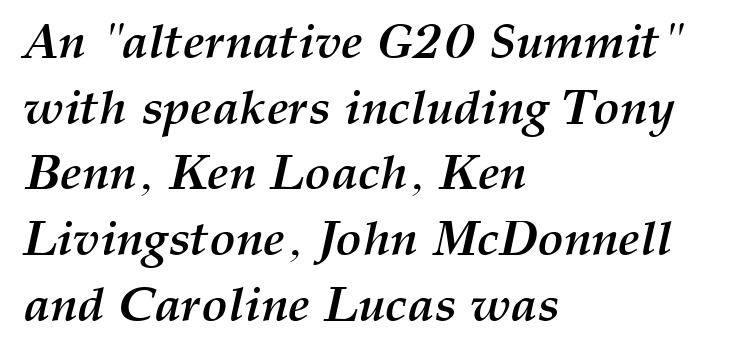
{"italic": "yes", "lean": "right", "slant_degrees": 12, "bold": "yes", "weight": "semibold", "width": "normal", "stroke_contrast": "medium", "x_height": "medium", "monospaced": "no", "underline": "no", "align": "left", "line_spacing": "normal", "line_spacing_ratio": 1.34, "letter_spacing": "normal", "letter_spacing_em": 0.0, "glyph_px": 49}
